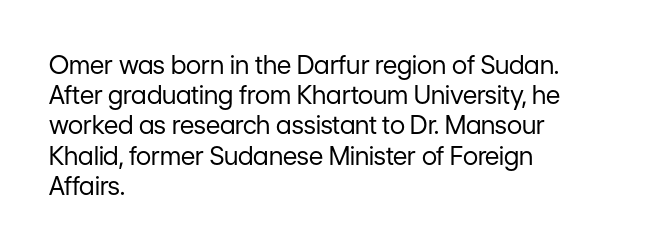
{"italic": "no", "bold": "no", "underline": "no", "align": "left", "line_spacing_ratio": 1.21, "letter_spacing": "normal", "letter_spacing_em": 0.0, "glyph_px": 25}
